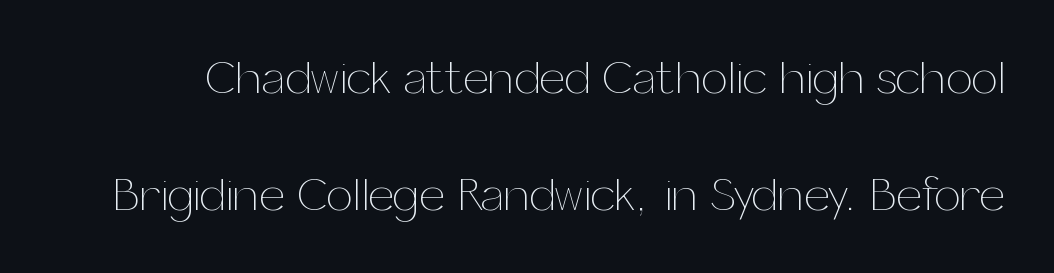
Proportional: the letters do not fall into vertical columns. Think standard paragraph weight, or any step lighter than that. Characters follow at the spacing the type designer built in. Whoever set this chose breathing room over compactness in the vertical rhythm. Letters rest on an invisible, unmarked baseline. A typesetter would mark this as roman, not italic.
